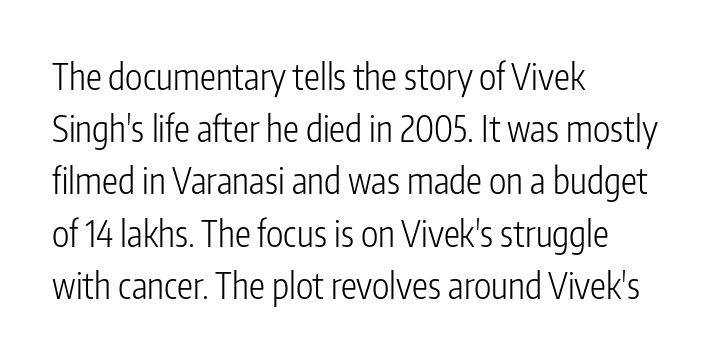
The image shows 36 px light, condensed sans-serif type, upright; set left-aligned, normal line spacing (1.45x), normal letter spacing, not underlined; low stroke contrast and a medium x-height.
